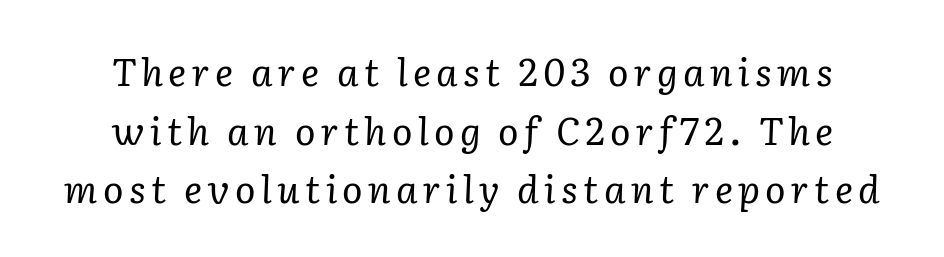
The image shows 38 px regular-weight serif type, italic (leaning right); set centered, normal line spacing (1.54x), not underlined; low stroke contrast and a medium x-height.
